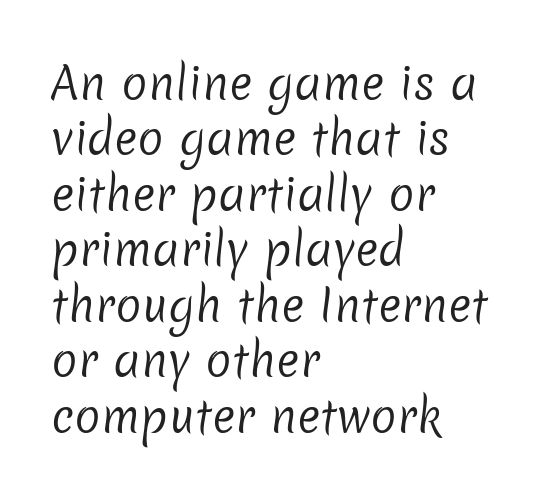
Normally led — the rows are evenly, conventionally spaced. The rendering uses natural spacing where letterforms have individual widths. Tracking value appears to be zero — textbook default spacing. Teacher's note: observe the even left margin — that is flush-left alignment.
